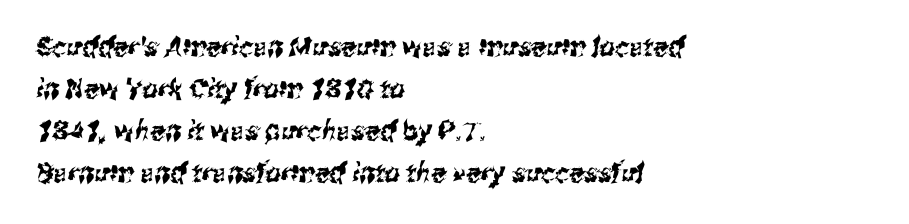
Regular leading. These lines are set flush left with a ragged right edge. The line texture is even and compact thanks to regular tracking. The area under the type is left untouched.
